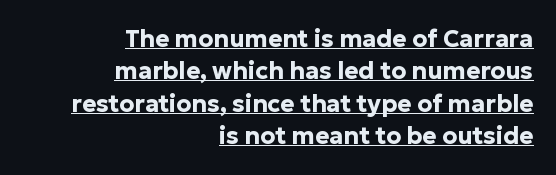
The gaps between neighbouring characters are ordinary and unremarkable. Check the space under the baseline: a stroke is drawn there. Quick note: not italic, upright. Layout note: lines flush right. What weight is shown? A full bold with thick strokes.
